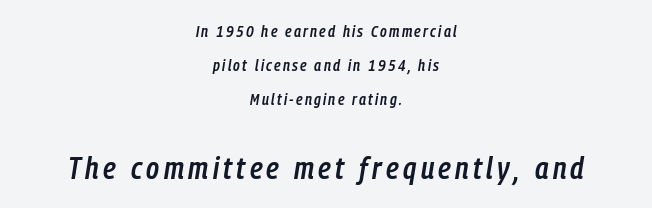
Q: Is the text bold? A: Semi-bold.
Q: Is the text italic (slanted)? A: Yes, it leans right by about 9 degrees.
Q: Is the text underlined? A: No.
Q: How is the paragraph aligned? A: Centered.
Q: Is the spacing between lines tight, normal or loose? A: Loose.
Q: Which block of text is set in a larger size, the first (top) or the second (bottom)? A: The second (bottom) one.
Q: Width (condensed, normal, or wide)? A: Condensed.
Q: Stroke contrast? A: Low.
Q: x-height? A: Medium.
Q: Monospaced? A: No.
